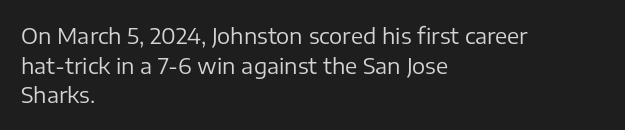
Unmarked baselines from the first word to the last. The designer left line spacing at the default. The rendering anchors every line to the left-hand side. The gaps between neighbouring characters are ordinary and unremarkable. The type sits square on the baseline with zero lean.
